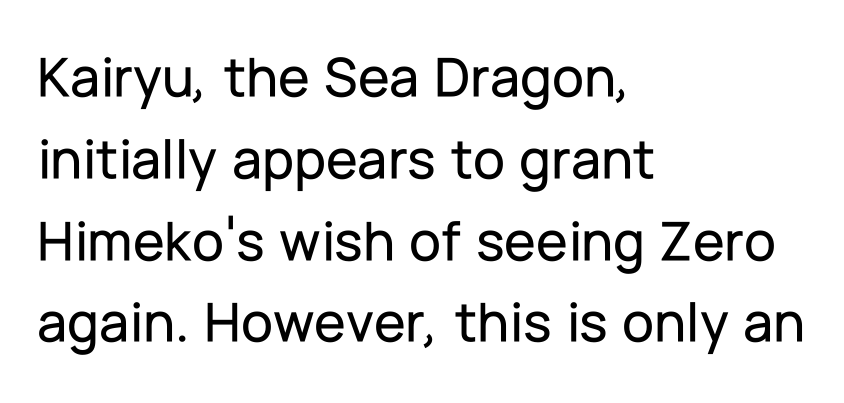
Line starts are locked; line ends wander. Any mark beneath the type? The region is blank. This sample keeps an unexceptional amount of space between lines. The gaps between neighbouring characters are ordinary and unremarkable. A typesetter would call this proportional, since set widths differ per character.
